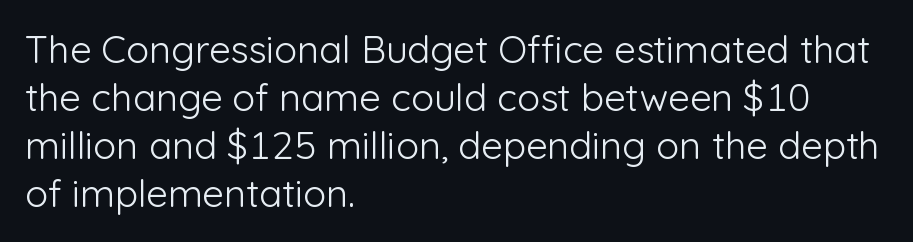
The image shows 38 px light sans-serif type, upright; set left-aligned, normal line spacing (1.26x), normal letter spacing, not underlined; low stroke contrast and a medium x-height.
